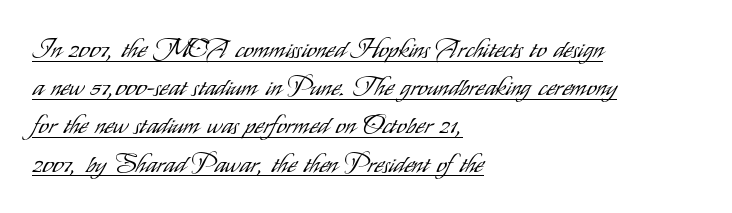
Q: Is the text bold? A: No.
Q: Is the text italic (slanted)? A: Yes.
Q: Is the text underlined? A: Yes.
Q: How is the paragraph aligned? A: Left-aligned.
Q: Is the spacing between letters normal or unusually wide? A: Normal.
Q: Is the spacing between lines tight, normal or loose? A: Normal.
